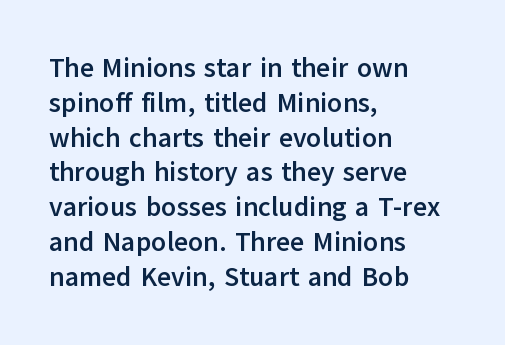
The image shows 27 px bold type, upright; set left-aligned, normal line spacing (1.29x), normal letter spacing, not underlined.
